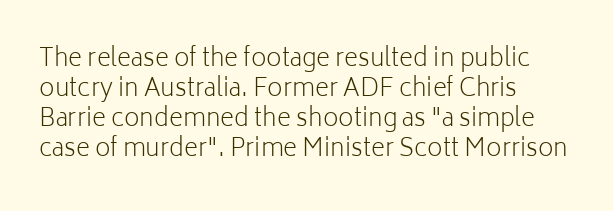
Honestly, there is no underline to notice here at all. The font's upright variant was chosen for this text. Horizontally, the lines are justified to the leading edge only. Bold? No — there's no thickening of the strokes.
